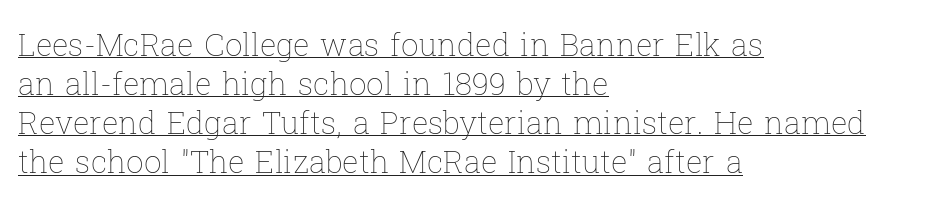
The image shows 31 px thin type, upright; set left-aligned, normal line spacing (1.26x), normal letter spacing, underlined; low stroke contrast and a medium x-height.
